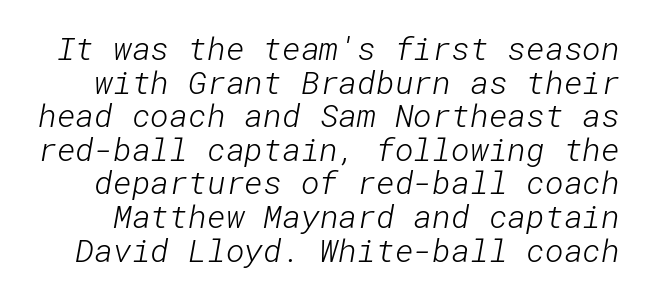
Q: Is the text bold? A: No.
Q: Is the typeface a serif or a sans-serif typeface? A: Sans-serif.
Q: Is the text underlined? A: No.
Q: Is the spacing between letters normal or unusually wide? A: Normal.
Q: Is the spacing between lines tight, normal or loose? A: Tight.
Q: Width (condensed, normal, or wide)? A: Normal.
Q: Stroke contrast? A: Low.
Q: x-height? A: Medium.
